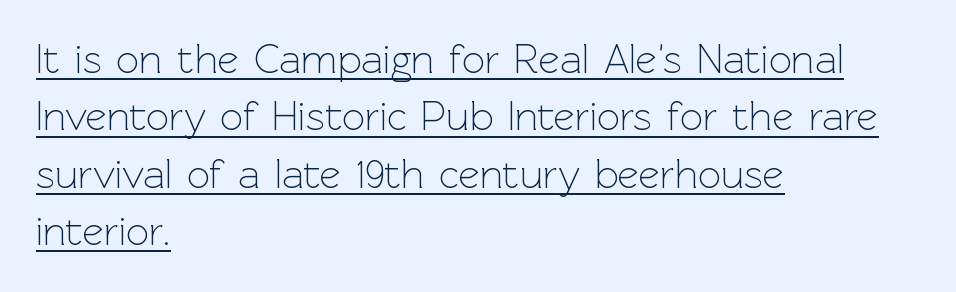
The image shows 41 px light sans-serif type, upright; set left-aligned, normal line spacing (1.4x), normal letter spacing, underlined; a medium x-height.
